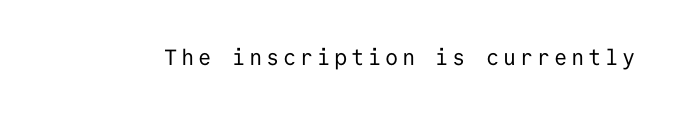
Q: Is the text bold? A: No.
Q: Is the text italic (slanted)? A: No, it is upright.
Q: Is the text underlined? A: No.
